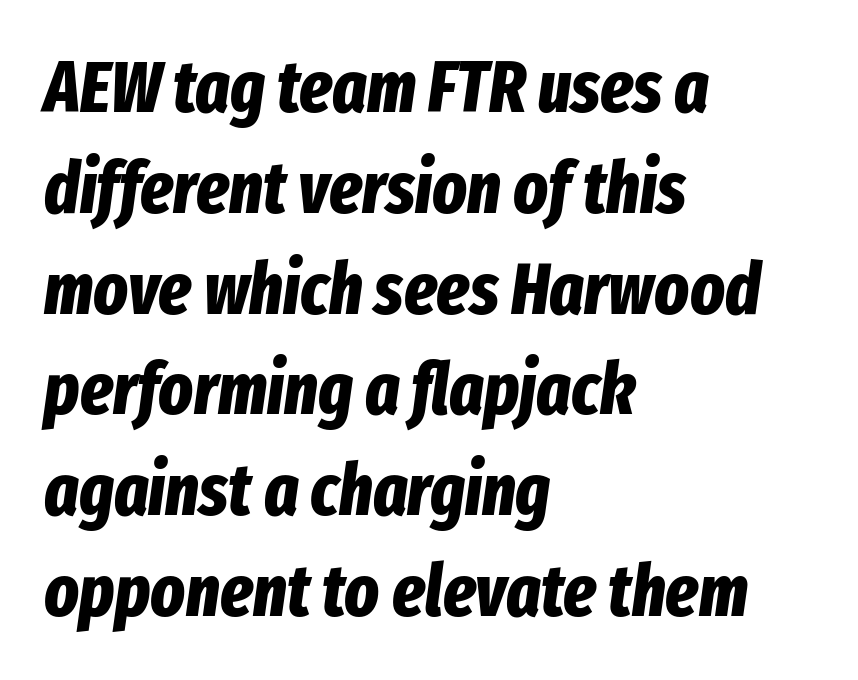
The image shows 72 px bold, condensed type, italic (leaning right); set left-aligned, normal line spacing (1.4x), normal letter spacing, not underlined; low stroke contrast and a medium x-height.
